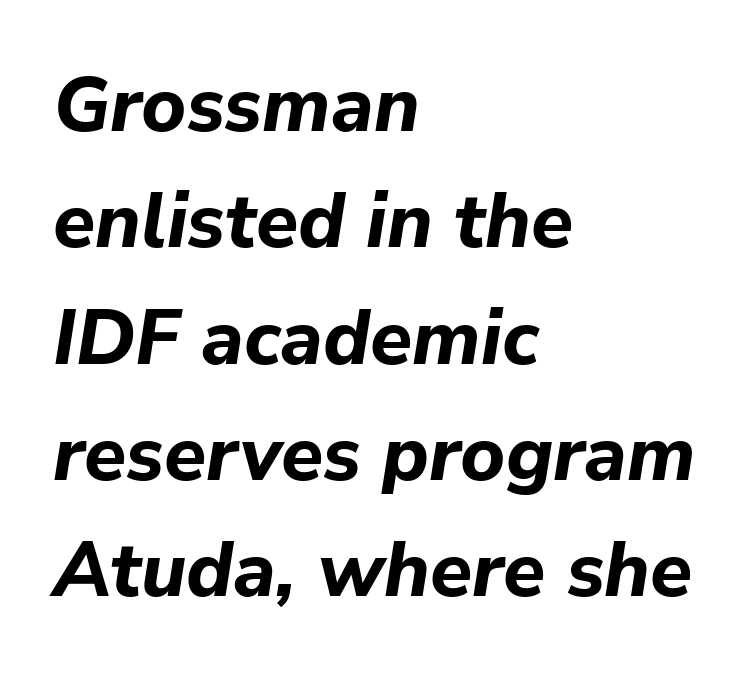
{"italic": "yes", "lean": "right", "slant_degrees": 9, "bold": "yes", "weight": "bold", "width": "normal", "stroke_contrast": "low", "x_height": "medium", "monospaced": "no", "underline": "no", "align": "left", "line_spacing": "normal", "line_spacing_ratio": 1.51, "letter_spacing": "normal", "letter_spacing_em": 0.0, "glyph_px": 77}
